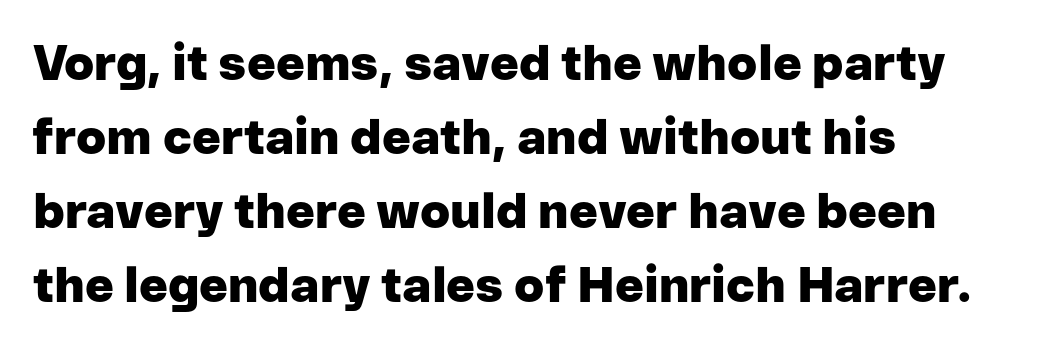
The image shows 49 px heavy sans-serif type, upright; set left-aligned, normal line spacing (1.51x), normal letter spacing, not underlined; low stroke contrast and a medium x-height.
